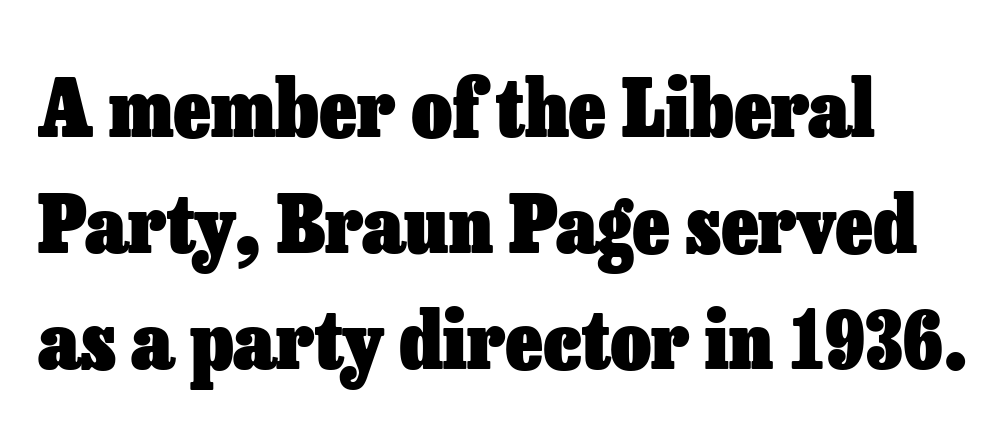
The area under the type is left untouched. Students, this is bold: see how much ink each stroke carries. The lines sit at an ordinary, default distance from one another. The paragraph has a hard left edge and a soft right edge.
